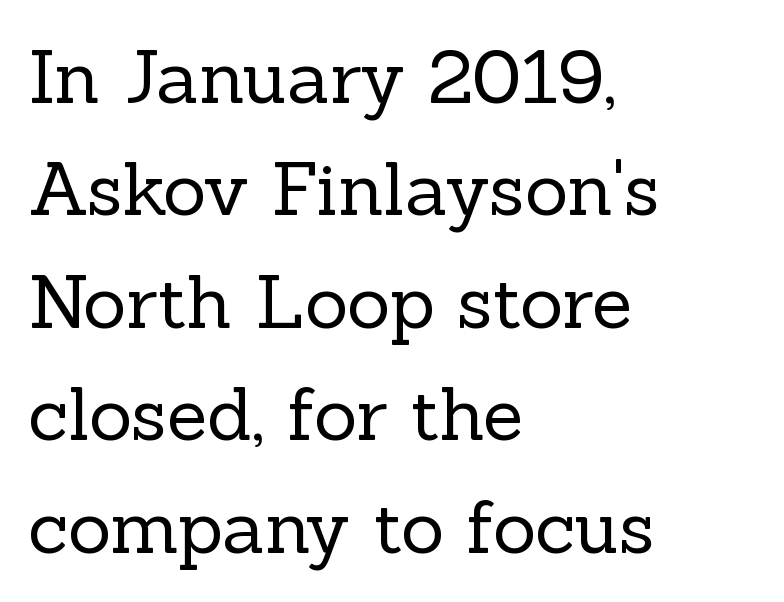
{"serif": "yes", "italic": "no", "bold": "no", "weight": "regular", "width": "normal", "x_height": "medium", "monospaced": "no", "underline": "no", "align": "left", "line_spacing": "normal", "line_spacing_ratio": 1.52, "letter_spacing": "normal", "letter_spacing_em": 0.0, "glyph_px": 74}
